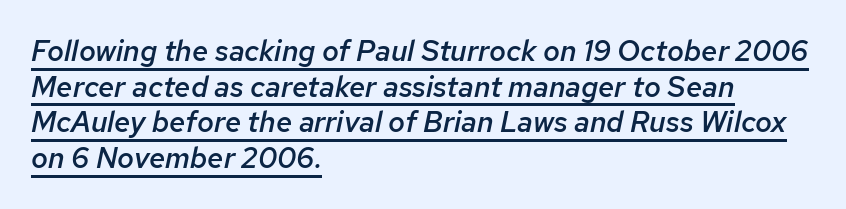
Q: Is the text bold? A: Semi-bold.
Q: Is the text italic (slanted)? A: Yes, it leans right by about 12 degrees.
Q: Is the text underlined? A: Yes.
Q: How is the paragraph aligned? A: Left-aligned.
Q: Is the spacing between letters normal or unusually wide? A: Normal.
Q: Width (condensed, normal, or wide)? A: Normal.
Q: Stroke contrast? A: Low.
Q: x-height? A: Medium.
Q: Monospaced? A: No.
